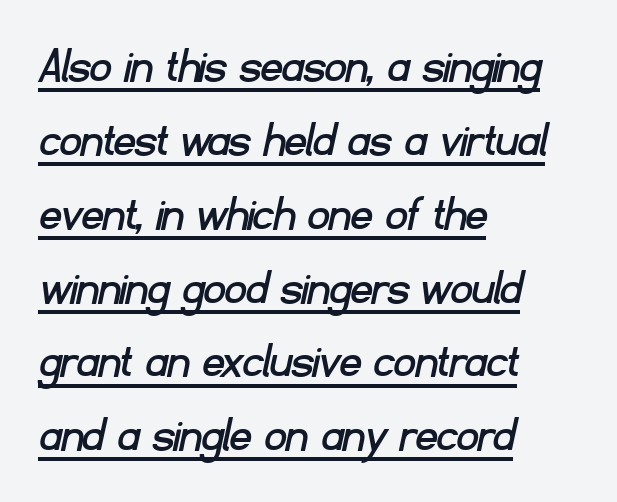
Q: Is the typeface a serif or a sans-serif typeface? A: Sans-serif.
Q: Is the text underlined? A: Yes.
Q: How is the paragraph aligned? A: Left-aligned.
Q: Is the spacing between letters normal or unusually wide? A: Normal.
Q: Is the spacing between lines tight, normal or loose? A: Normal.
Q: Width (condensed, normal, or wide)? A: Normal.
Q: Stroke contrast? A: Low.
Q: x-height? A: Small.
Q: Monospaced? A: No.
